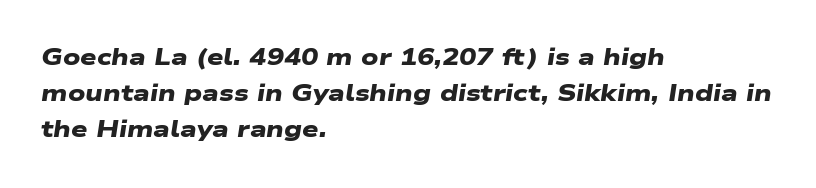
The image shows 23 px bold type; set left-aligned, normal line spacing (1.57x), normal letter spacing, not underlined.
